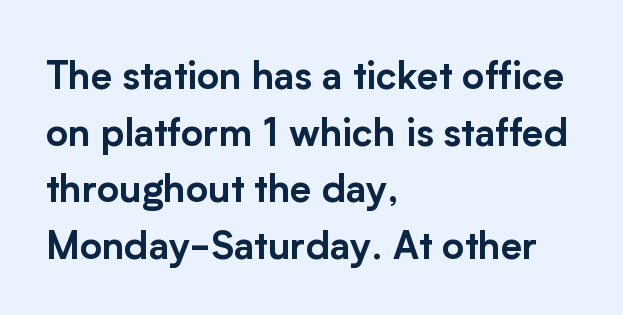
The image shows 38 px sans-serif type, upright; set left-aligned, normal line spacing (1.49x), normal letter spacing, not underlined; low stroke contrast and a medium x-height.
